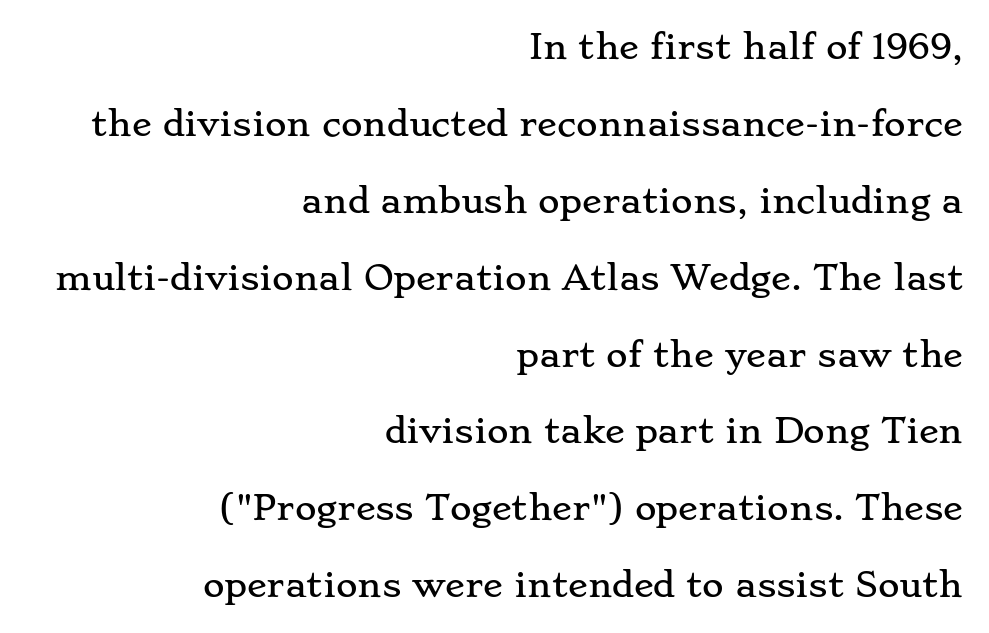
Q: Is the text italic (slanted)? A: No, it is upright.
Q: Is the typeface a serif or a sans-serif typeface? A: Serif.
Q: Is the text underlined? A: No.
Q: How is the paragraph aligned? A: Right-aligned.
Q: Is the spacing between letters normal or unusually wide? A: Normal.
Q: Is the spacing between lines tight, normal or loose? A: Loose.
Q: Width (condensed, normal, or wide)? A: Wide.
Q: Stroke contrast? A: Low.
Q: x-height? A: Small.
Q: Monospaced? A: No.
